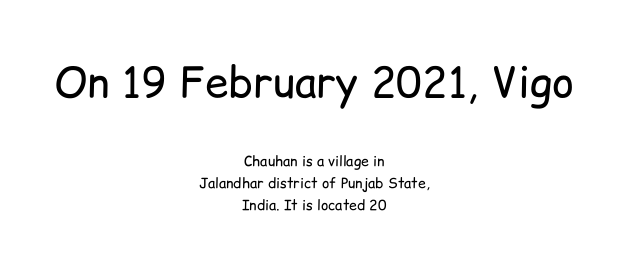
Q: Is the text bold? A: No.
Q: Is the text italic (slanted)? A: No, it is upright.
Q: Is the typeface a serif or a sans-serif typeface? A: Sans-serif.
Q: Is the text underlined? A: No.
Q: How is the paragraph aligned? A: Centered.
Q: Is the spacing between letters normal or unusually wide? A: Normal.
Q: Is the spacing between lines tight, normal or loose? A: Normal.
Q: Which block of text is set in a larger size, the first (top) or the second (bottom)? A: The first (top) one.
Q: Width (condensed, normal, or wide)? A: Normal.
Q: Stroke contrast? A: Low.
Q: x-height? A: Medium.
Q: Monospaced? A: No.
